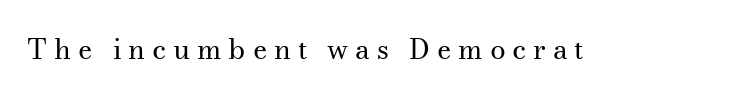
Character widths vary here, with narrow letters taking less room than wide ones. Spacing between characters has been opened up far beyond the box default. Letters rest on an invisible, unmarked baseline. The weight would be labelled regular, book, light, or lighter still.
